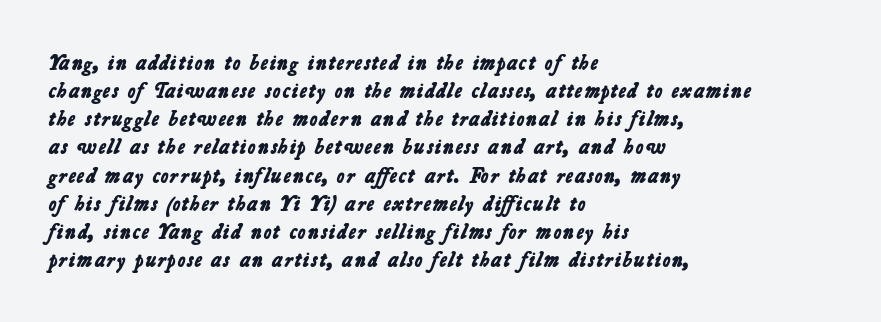
{"bold": "yes", "underline": "no", "align": "left", "line_spacing": "normal", "line_spacing_ratio": 1.34, "letter_spacing": "normal", "letter_spacing_em": 0.0, "glyph_px": 21}
